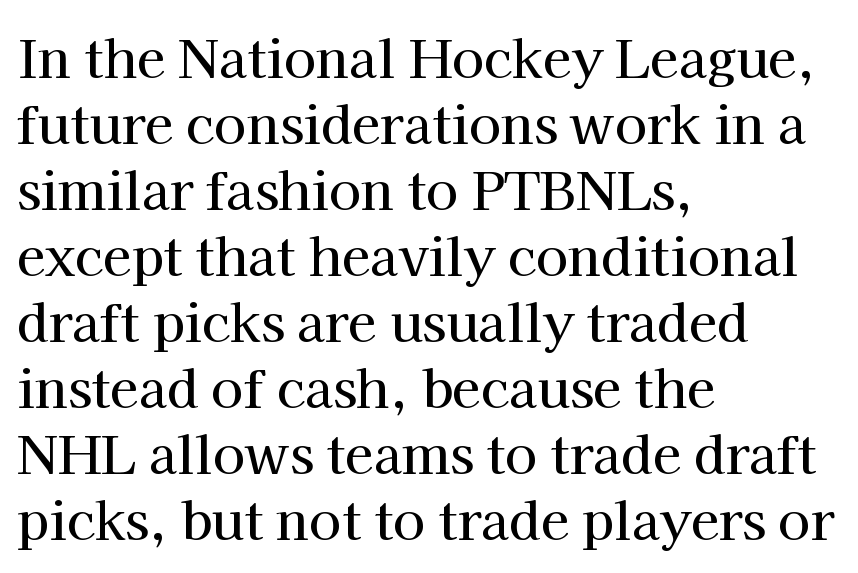
{"serif": "yes", "italic": "no", "width": "normal", "stroke_contrast": "high", "x_height": "medium", "monospaced": "no", "underline": "no", "align": "left", "line_spacing": "normal", "line_spacing_ratio": 1.27, "letter_spacing": "normal", "letter_spacing_em": 0.0, "glyph_px": 52}
